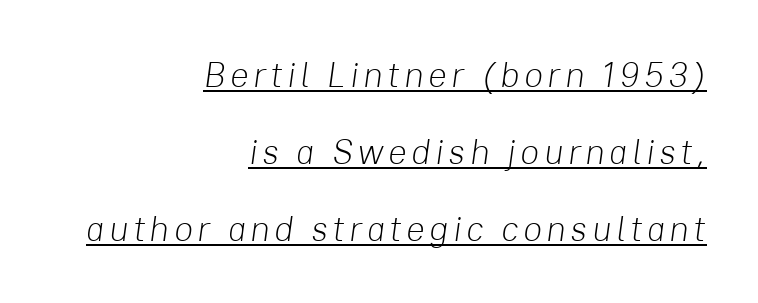
The rendering uses the underline text-decoration. The face used here has a pronounced slope to its letters. Proportional: the letters do not fall into vertical columns. The rendering uses a large line-height, opening up the rows. Think standard paragraph weight, or any step lighter than that. Casual observation: everything's shoved over to the right.
